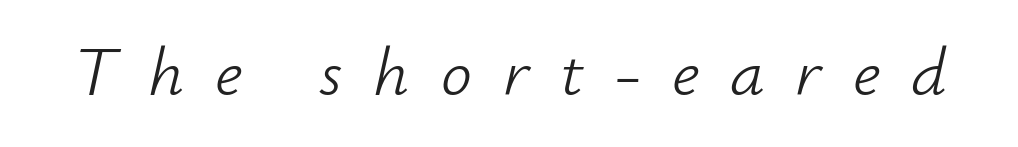
{"italic": "yes", "lean": "right", "slant_degrees": 12, "bold": "no", "weight": "light", "width": "normal", "stroke_contrast": "low", "x_height": "small", "monospaced": "no", "underline": "no", "letter_spacing": "wide", "letter_spacing_em": 0.45, "glyph_px": 69}
